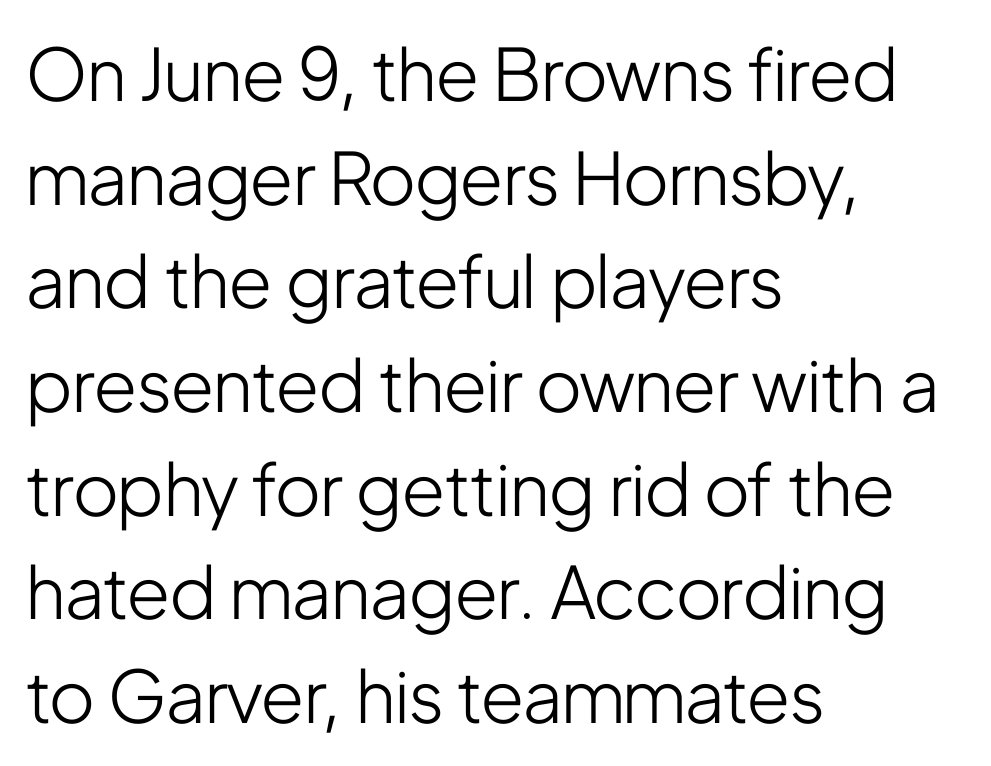
{"serif": "no", "italic": "no", "bold": "no", "weight": "light", "width": "condensed", "stroke_contrast": "low", "x_height": "medium", "monospaced": "no", "underline": "no", "align": "left", "line_spacing": "normal", "line_spacing_ratio": 1.44, "letter_spacing": "normal", "letter_spacing_em": 0.0, "glyph_px": 72}
